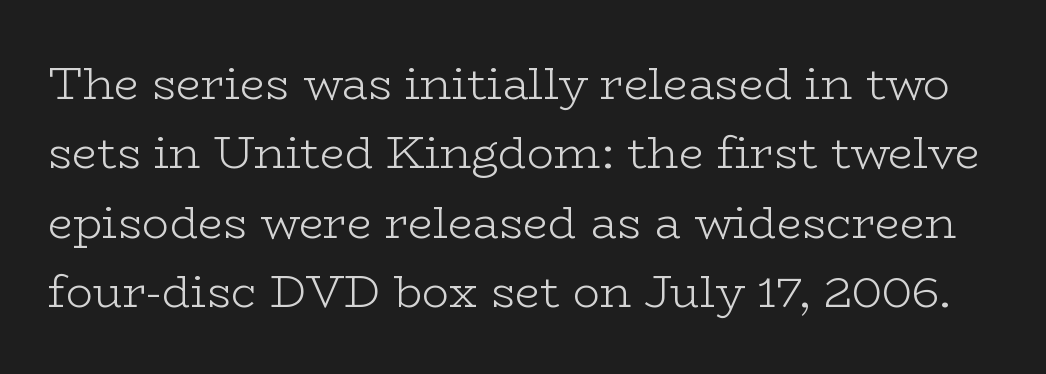
Q: Is the text bold? A: No.
Q: Is the text italic (slanted)? A: No, it is upright.
Q: Is the typeface a serif or a sans-serif typeface? A: Serif.
Q: Is the text underlined? A: No.
Q: Is the spacing between letters normal or unusually wide? A: Normal.
Q: Is the spacing between lines tight, normal or loose? A: Normal.
Q: Width (condensed, normal, or wide)? A: Wide.
Q: Stroke contrast? A: Low.
Q: x-height? A: Medium.
Q: Monospaced? A: No.
